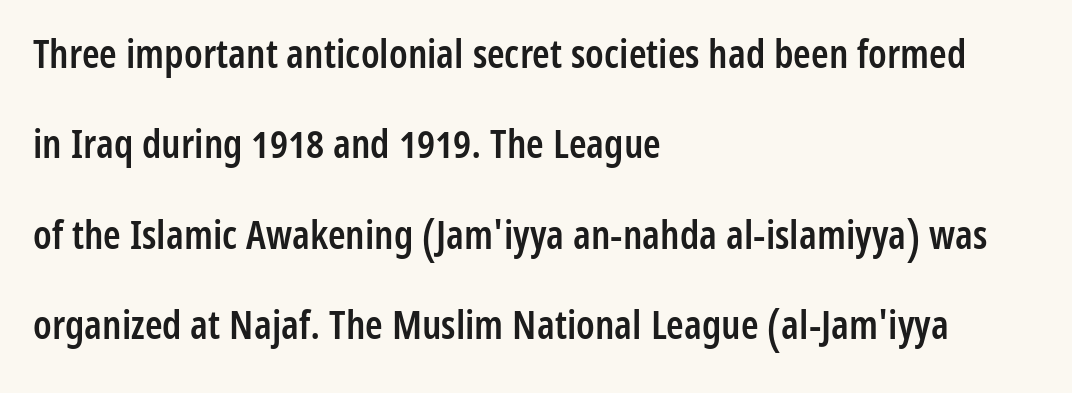
Q: Is the text bold? A: Semi-bold.
Q: Is the text italic (slanted)? A: No, it is upright.
Q: Is the typeface a serif or a sans-serif typeface? A: Sans-serif.
Q: Is the text underlined? A: No.
Q: How is the paragraph aligned? A: Left-aligned.
Q: Is the spacing between letters normal or unusually wide? A: Normal.
Q: Is the spacing between lines tight, normal or loose? A: Loose.
Q: Width (condensed, normal, or wide)? A: Condensed.
Q: Stroke contrast? A: Low.
Q: x-height? A: Medium.
Q: Monospaced? A: No.
